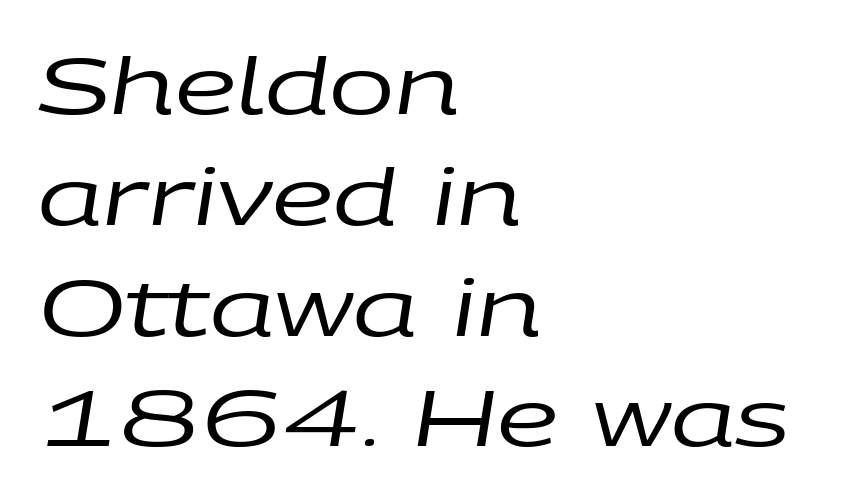
The image shows 78 px regular-weight, wide type, italic (leaning right); set left-aligned, normal line spacing (1.42x), normal letter spacing, not underlined; low stroke contrast and a large x-height.
